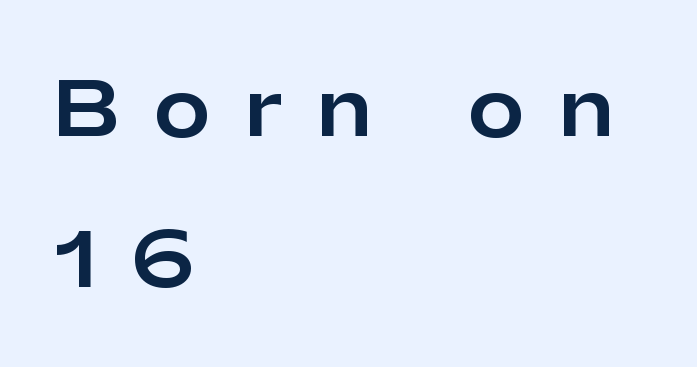
{"serif": "no", "italic": "no", "width": "normal", "stroke_contrast": "low", "x_height": "medium", "monospaced": "no", "underline": "no", "align": "left", "line_spacing": "loose", "line_spacing_ratio": 2.01, "letter_spacing": "wide", "letter_spacing_em": 0.47, "glyph_px": 75}
